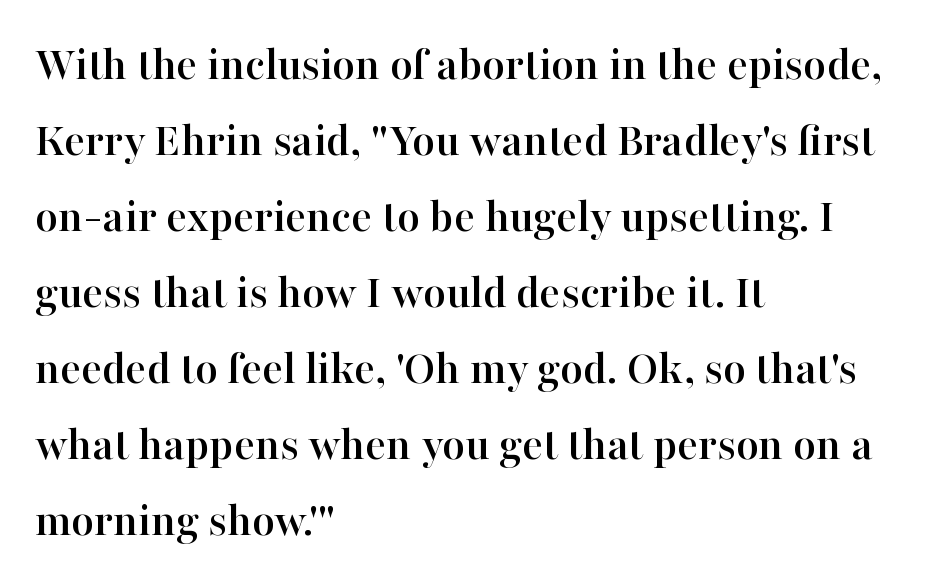
The image shows 49 px serif type, upright; set left-aligned, normal line spacing (1.55x), normal letter spacing, not underlined; high stroke contrast and a medium x-height.
